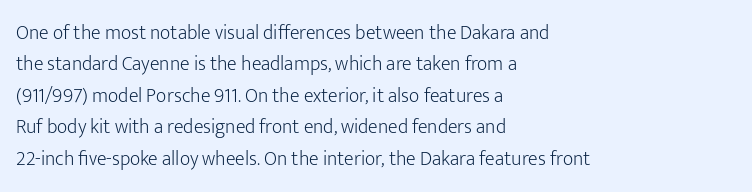
Line spacing here is normal. A typesetter would mark this as roman, not italic. The specimen omits any rule beneath the text block's lines. The rag falls on the right side of this text block. The characters are drawn with everyday or finer stroke widths.
